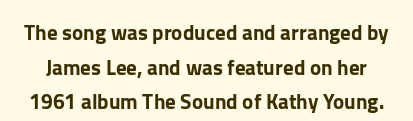
{"italic": "no", "underline": "no", "line_spacing": "normal", "line_spacing_ratio": 1.65, "letter_spacing": "normal", "letter_spacing_em": 0.0, "glyph_px": 21}
